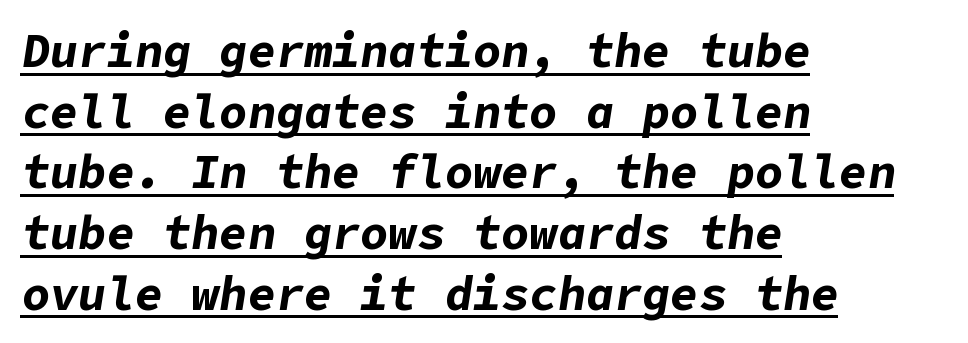
{"italic": "yes", "lean": "right", "slant_degrees": 9, "bold": "yes", "weight": "bold", "width": "normal", "stroke_contrast": "low", "x_height": "medium", "underline": "yes", "align": "left", "line_spacing": "normal", "line_spacing_ratio": 1.29, "letter_spacing": "normal", "letter_spacing_em": 0.0, "glyph_px": 47}
